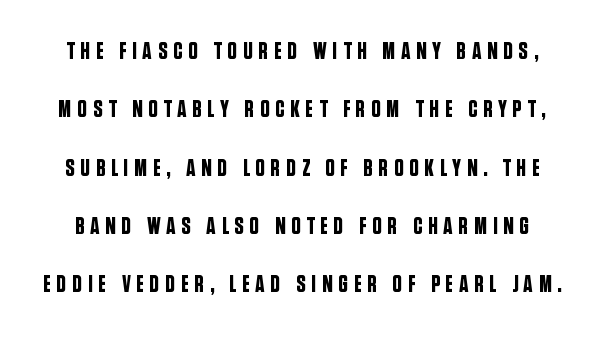
{"italic": "no", "underline": "no", "line_spacing": "loose", "line_spacing_ratio": 2.43, "letter_spacing": "wide", "letter_spacing_em": 0.23, "glyph_px": 24}
